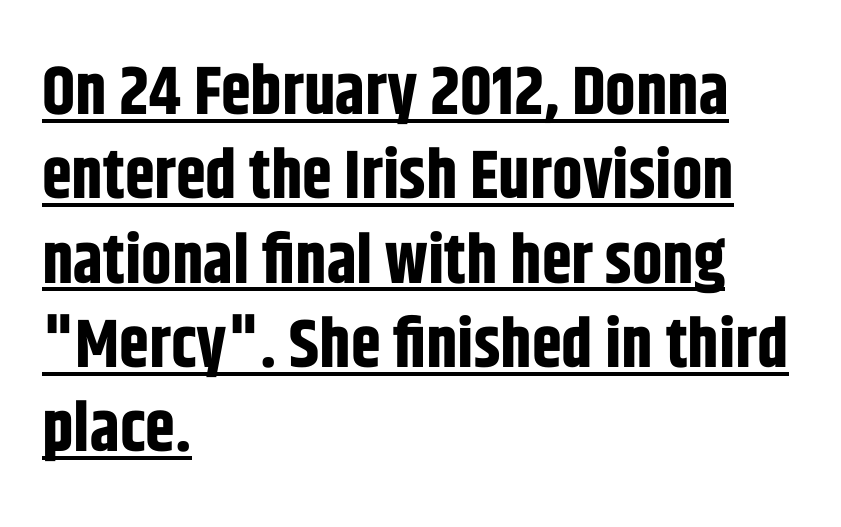
{"serif": "no", "italic": "no", "bold": "yes", "weight": "bold", "width": "condensed", "stroke_contrast": "low", "x_height": "large", "monospaced": "no", "underline": "yes", "align": "left", "line_spacing_ratio": 1.24, "letter_spacing": "normal", "letter_spacing_em": 0.0, "glyph_px": 68}
